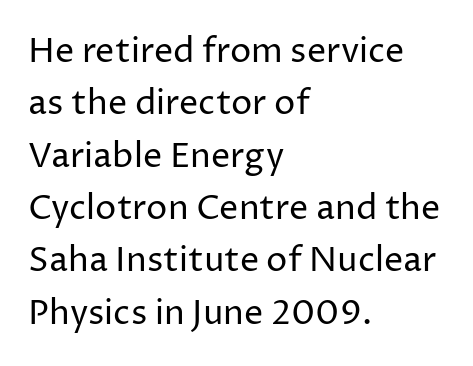
Does the type have serifs? No, each stem ends abruptly. The face used here is proportionally spaced, like ordinary book or web type. Summary of weight: not heavy and not bold. The passage is arranged the way most books set body copy — flush left. The vertical gap from one line to the next is medium.
